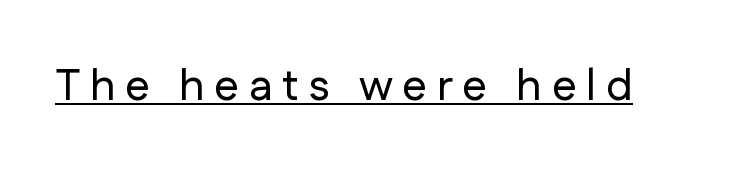
A typesetter would call this proportional, since set widths differ per character. The tracking reads as deliberately expanded to a designer's eye. Stroke terminals: plain, sans-serif. These lines were composed using upright roman letters. Honestly, the underline is the first thing you notice here.
